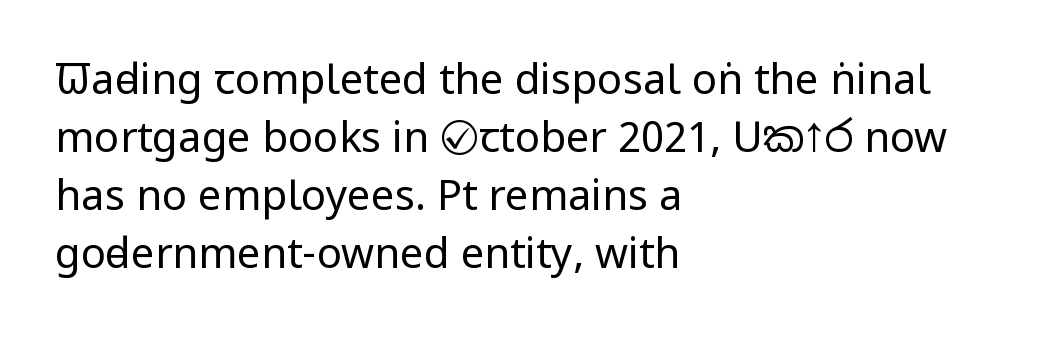
The image shows 42 px regular-weight, condensed sans-serif type, upright; set left-aligned, normal line spacing (1.38x), normal letter spacing, not underlined; low stroke contrast and a large x-height.
